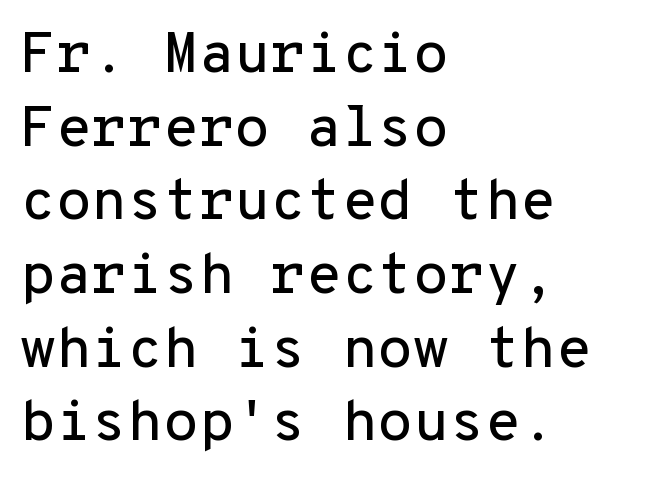
This sample keeps an unexceptional amount of space between lines. Anything drawn beneath the words? Only blank space. Short and long lines alike share a common starting point at left. Letter spacing: default.
